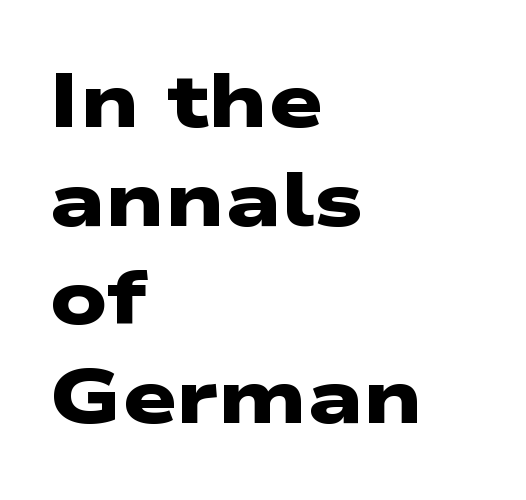
Q: Is the text bold? A: Yes.
Q: Is the typeface a serif or a sans-serif typeface? A: Sans-serif.
Q: Is the text underlined? A: No.
Q: How is the paragraph aligned? A: Left-aligned.
Q: Is the spacing between letters normal or unusually wide? A: Normal.
Q: Is the spacing between lines tight, normal or loose? A: Normal.
Q: Width (condensed, normal, or wide)? A: Wide.
Q: Stroke contrast? A: Low.
Q: x-height? A: Medium.
Q: Monospaced? A: No.
